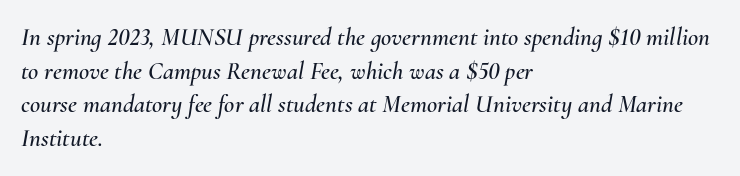
Q: Is the text italic (slanted)? A: Yes, it leans right by about 10 degrees.
Q: Is the text underlined? A: No.
Q: How is the paragraph aligned? A: Left-aligned.
Q: Is the spacing between letters normal or unusually wide? A: Normal.
Q: Is the spacing between lines tight, normal or loose? A: Normal.
